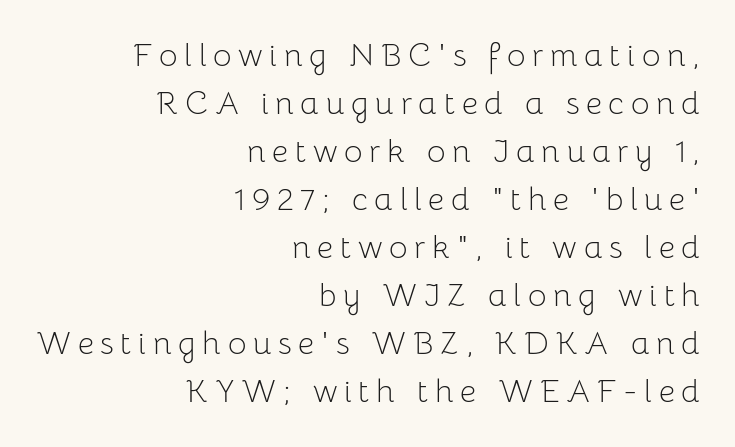
Q: Is the text bold? A: No.
Q: Is the text italic (slanted)? A: No, it is upright.
Q: Is the typeface a serif or a sans-serif typeface? A: Sans-serif.
Q: Is the text underlined? A: No.
Q: How is the paragraph aligned? A: Right-aligned.
Q: Is the spacing between letters normal or unusually wide? A: Unusually wide.
Q: Is the spacing between lines tight, normal or loose? A: Normal.
Q: Width (condensed, normal, or wide)? A: Normal.
Q: Stroke contrast? A: Low.
Q: x-height? A: Medium.
Q: Monospaced? A: No.
